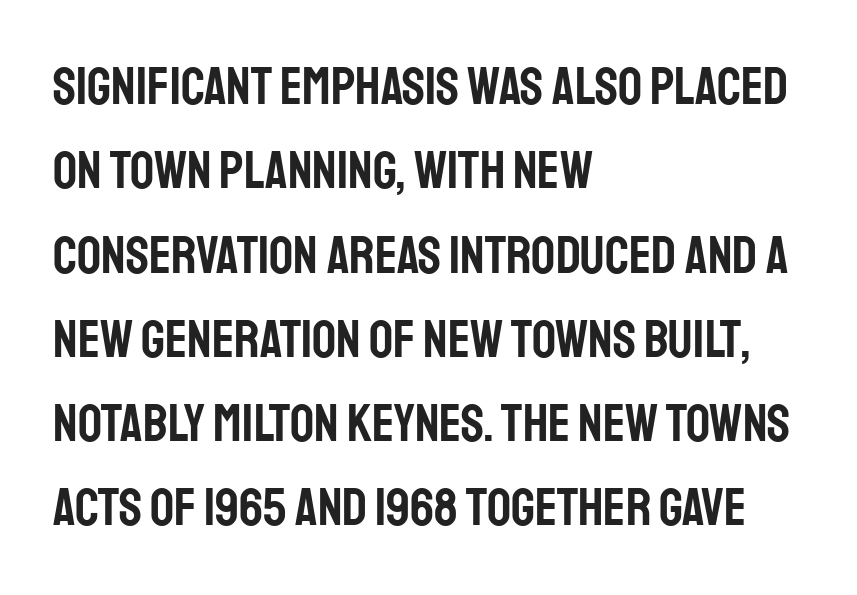
{"serif": "no", "italic": "no", "width": "condensed", "stroke_contrast": "low", "x_height": "large", "monospaced": "no", "underline": "no", "align": "left", "line_spacing": "normal", "line_spacing_ratio": 1.59, "letter_spacing": "normal", "letter_spacing_em": 0.0, "glyph_px": 53}
